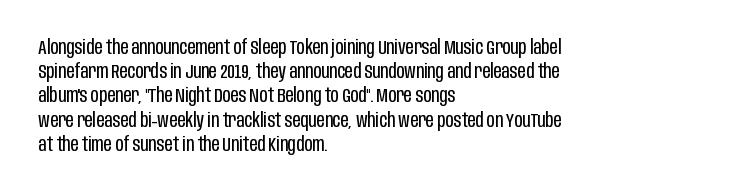
{"italic": "no", "bold": "no", "underline": "no", "align": "left", "line_spacing_ratio": 1.21, "letter_spacing": "normal", "letter_spacing_em": 0.0, "glyph_px": 20}
